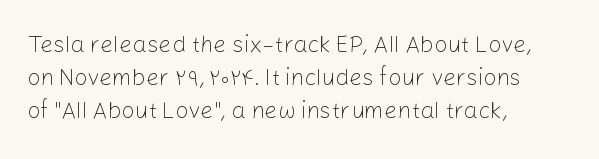
Honestly, the row spacing looks completely unremarkable. Caption: face not bold, strokes unweighted. Posture: vertical. This rendering features lettering with no underline. The setting favours the left margin, as ordinary paragraphs usually do.
